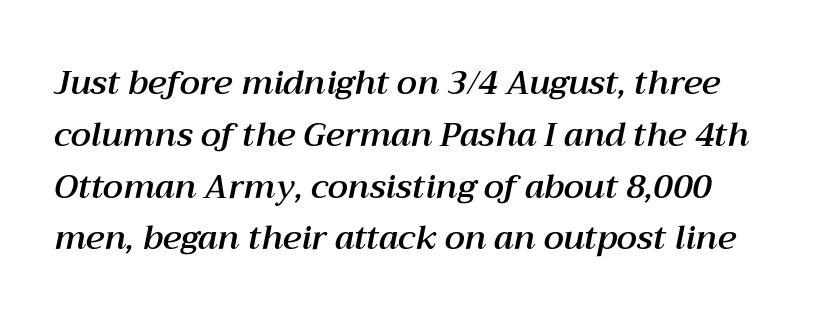
Quick note: interline space is typical. The lettering tilts uniformly, giving the passage an italic look. Standard letterfit; no display-style spreading of the glyphs. This rendering features lettering with no underline.
